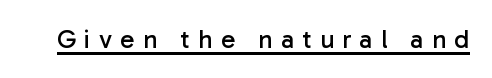
Heaviness? Minimal to ordinary, like unemphasized prose. The specimen reads as upright at a glance. Each word looks stretched out because of the extra space between its letters. Glance below the letters and you will spot a drawn line.
